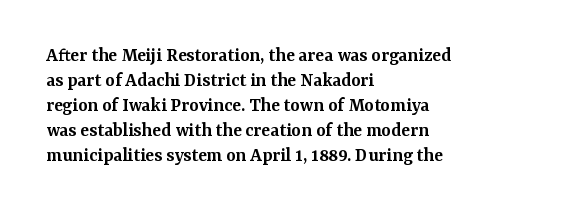
{"italic": "no", "bold": "semi", "underline": "no", "align": "left", "line_spacing": "normal", "line_spacing_ratio": 1.25, "letter_spacing": "normal", "letter_spacing_em": 0.0, "glyph_px": 20}
